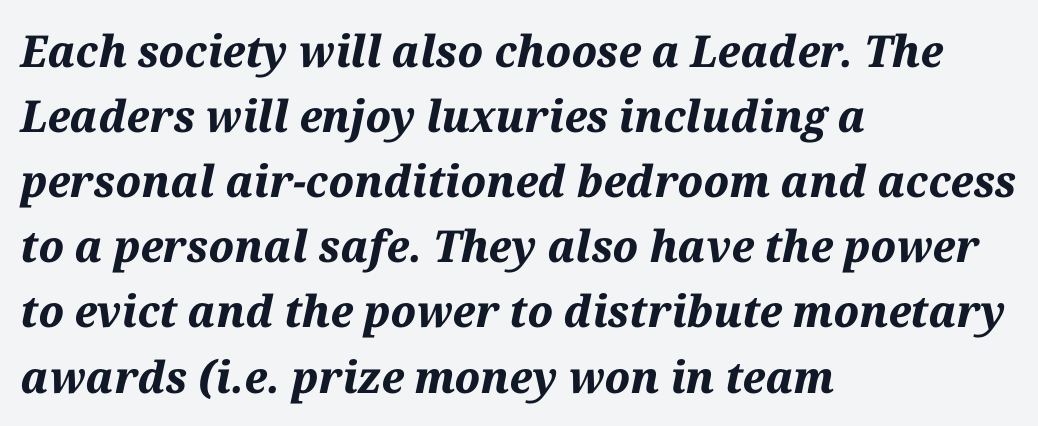
The strokes are fattened all the way to bold. Line spacing here is normal. Left-aligned paragraph, ragged on the right. Each row of text sits above clean, open space. It's the slanting kind of type.
